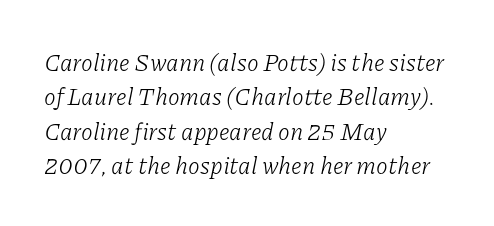
The rendering applies a slant to the glyphs. Casual observation: everything's shoved over to the left. Just letters on the line, the space beneath them empty. Rows of type keep a routine distance in the vertical direction. Is the stroke heavy? The answer is a plain regular-or-lighter.
